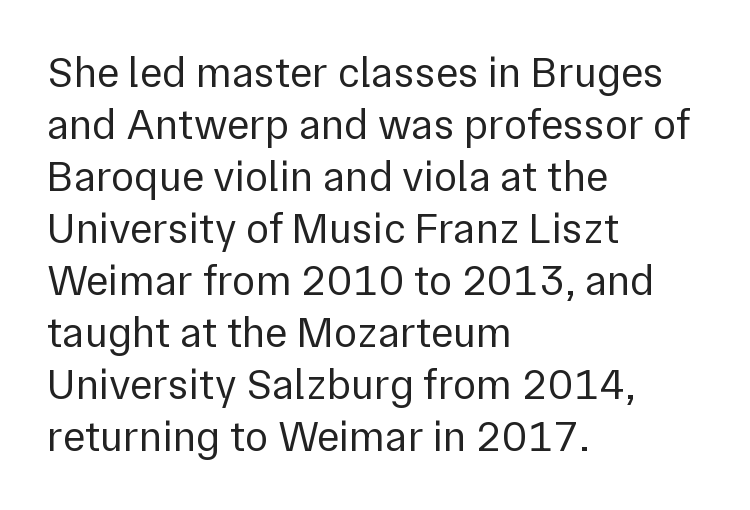
Left-aligned paragraph, ragged on the right. Type without underlining. Each stroke keeps to a modest, everyday thickness or less. The letters stand upright; this is a roman face. Compared with typical body copy, the letter spacing here is the same. The passage shown is typed in a proportional face where columns would drift.
